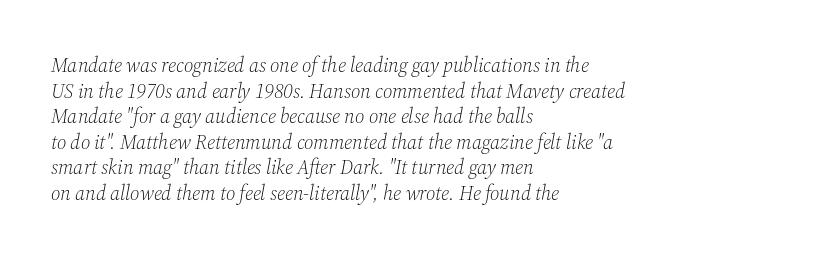
This rendering leaves character spacing at its baseline value. These lines stack with their left ends in a neat column. Notice how the stems are inclined rather than vertical — that's the hallmark of italics. A clean baseline with only descenders dipping below it.
